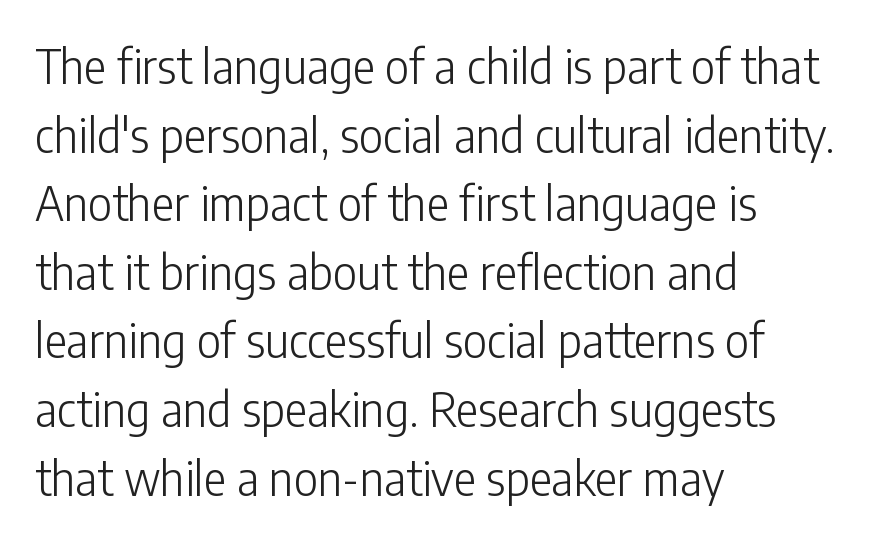
The image shows 47 px light, condensed sans-serif type, upright; set left-aligned, normal line spacing (1.46x), normal letter spacing, not underlined; low stroke contrast and a medium x-height.
